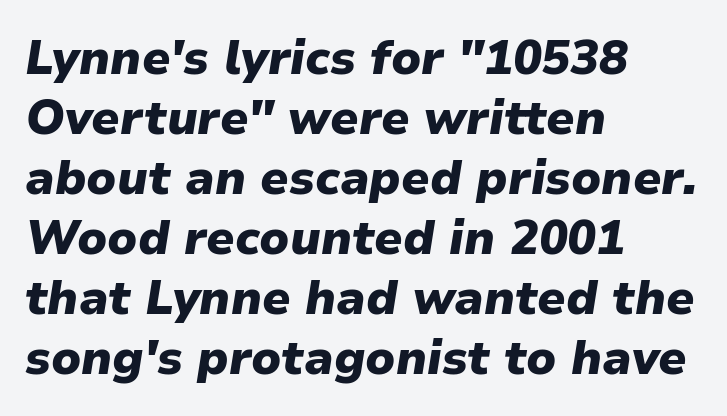
Q: Is the text bold? A: Yes.
Q: Is the text italic (slanted)? A: Yes, it leans right by about 9 degrees.
Q: Is the text underlined? A: No.
Q: How is the paragraph aligned? A: Left-aligned.
Q: Is the spacing between letters normal or unusually wide? A: Normal.
Q: Is the spacing between lines tight, normal or loose? A: Normal.
Q: Width (condensed, normal, or wide)? A: Normal.
Q: Stroke contrast? A: Low.
Q: x-height? A: Medium.
Q: Monospaced? A: No.
